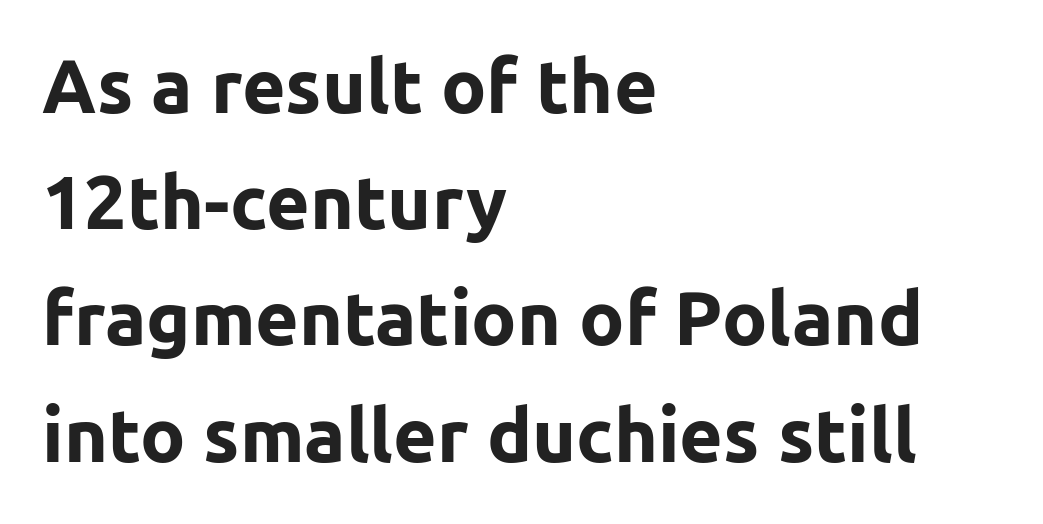
Q: Is the text bold? A: Yes.
Q: Is the text italic (slanted)? A: No, it is upright.
Q: Is the typeface a serif or a sans-serif typeface? A: Sans-serif.
Q: Is the text underlined? A: No.
Q: How is the paragraph aligned? A: Left-aligned.
Q: Is the spacing between letters normal or unusually wide? A: Normal.
Q: Is the spacing between lines tight, normal or loose? A: Normal.
Q: Width (condensed, normal, or wide)? A: Normal.
Q: Stroke contrast? A: Low.
Q: x-height? A: Medium.
Q: Monospaced? A: No.
